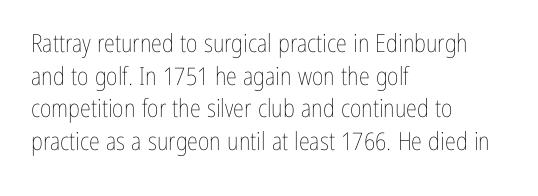
The image shows 25 px text type, upright; set left-aligned, normal line spacing (1.31x), normal letter spacing, not underlined.
